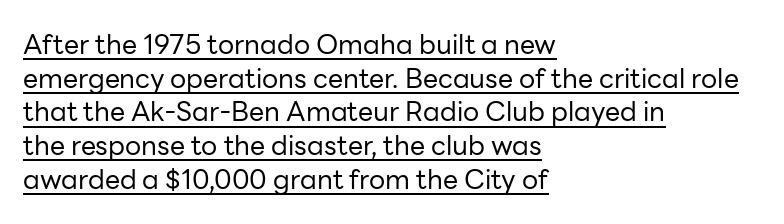
Q: Is the text bold? A: No.
Q: Is the text italic (slanted)? A: No, it is upright.
Q: Is the text underlined? A: Yes.
Q: How is the paragraph aligned? A: Left-aligned.
Q: Is the spacing between letters normal or unusually wide? A: Normal.
Q: Is the spacing between lines tight, normal or loose? A: Normal.
